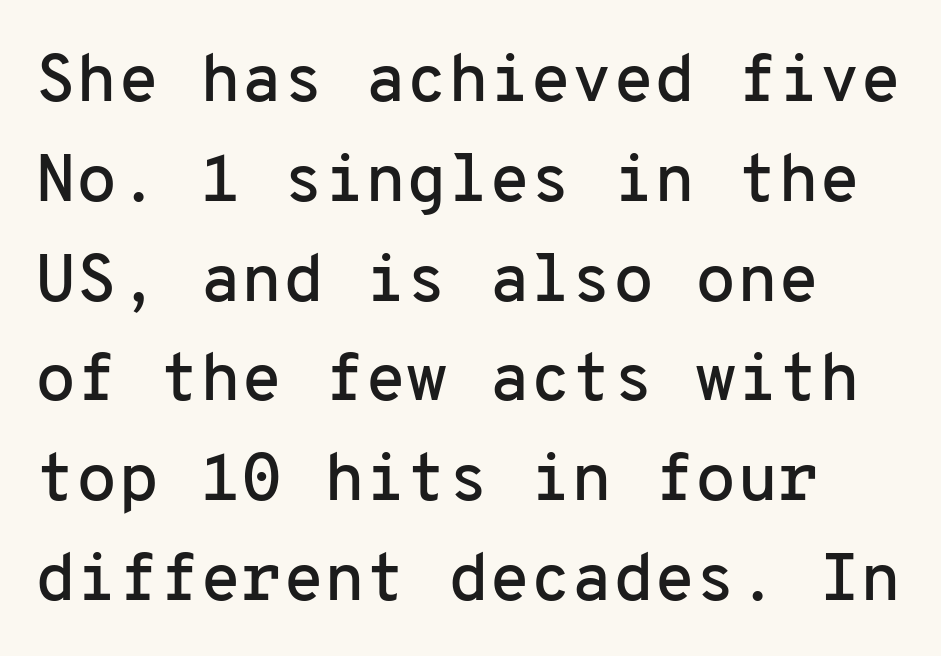
Q: Is the text italic (slanted)? A: No, it is upright.
Q: Is the typeface a serif or a sans-serif typeface? A: Sans-serif.
Q: Is the text underlined? A: No.
Q: Is the spacing between letters normal or unusually wide? A: Normal.
Q: Is the spacing between lines tight, normal or loose? A: Normal.
Q: Width (condensed, normal, or wide)? A: Normal.
Q: Stroke contrast? A: Low.
Q: x-height? A: Medium.
Q: Monospaced? A: Yes.
